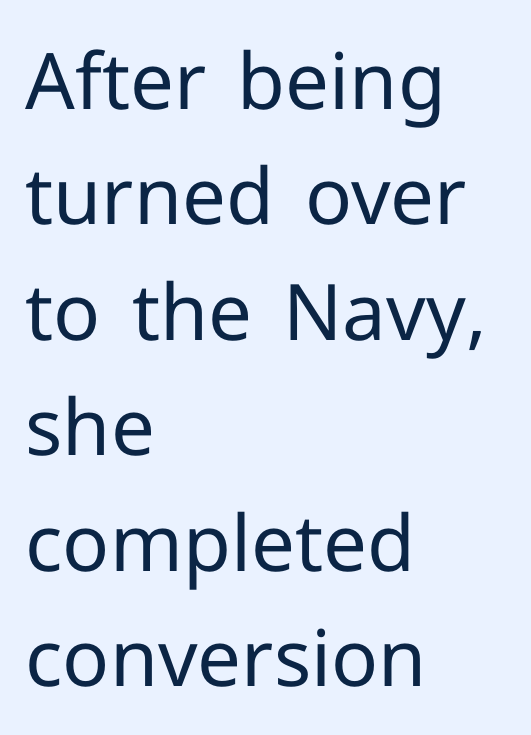
Q: Is the text bold? A: No.
Q: Is the text italic (slanted)? A: No, it is upright.
Q: Is the typeface a serif or a sans-serif typeface? A: Sans-serif.
Q: Is the text underlined? A: No.
Q: How is the paragraph aligned? A: Left-aligned.
Q: Is the spacing between letters normal or unusually wide? A: Normal.
Q: Is the spacing between lines tight, normal or loose? A: Normal.
Q: Width (condensed, normal, or wide)? A: Normal.
Q: Stroke contrast? A: Low.
Q: x-height? A: Medium.
Q: Monospaced? A: No.
